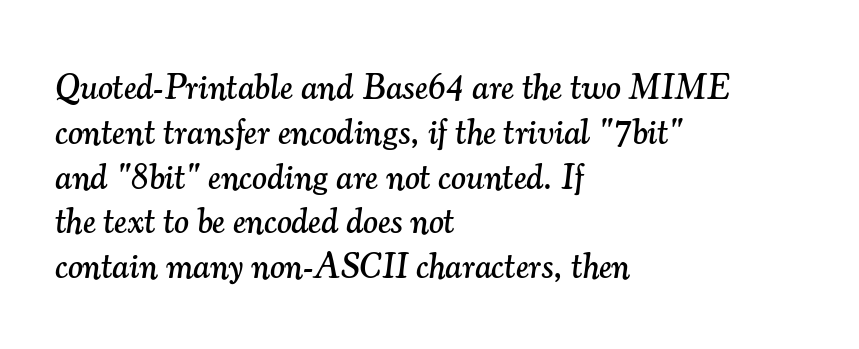
Q: Is the text italic (slanted)? A: Yes, it leans right by about 7 degrees.
Q: Is the typeface a serif or a sans-serif typeface? A: Serif.
Q: Is the text underlined? A: No.
Q: How is the paragraph aligned? A: Left-aligned.
Q: Is the spacing between letters normal or unusually wide? A: Normal.
Q: Is the spacing between lines tight, normal or loose? A: Normal.
Q: Width (condensed, normal, or wide)? A: Normal.
Q: Stroke contrast? A: Medium.
Q: x-height? A: Small.
Q: Monospaced? A: No.
